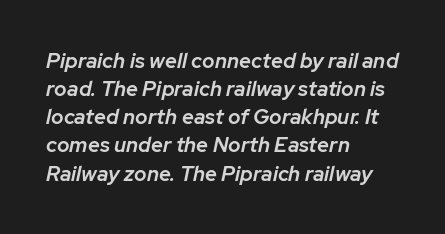
{"italic": "yes", "lean": "right", "slant_degrees": 12, "bold": "semi", "underline": "no", "align": "left", "line_spacing": "normal", "line_spacing_ratio": 1.34, "letter_spacing": "normal", "letter_spacing_em": 0.0, "glyph_px": 21}
